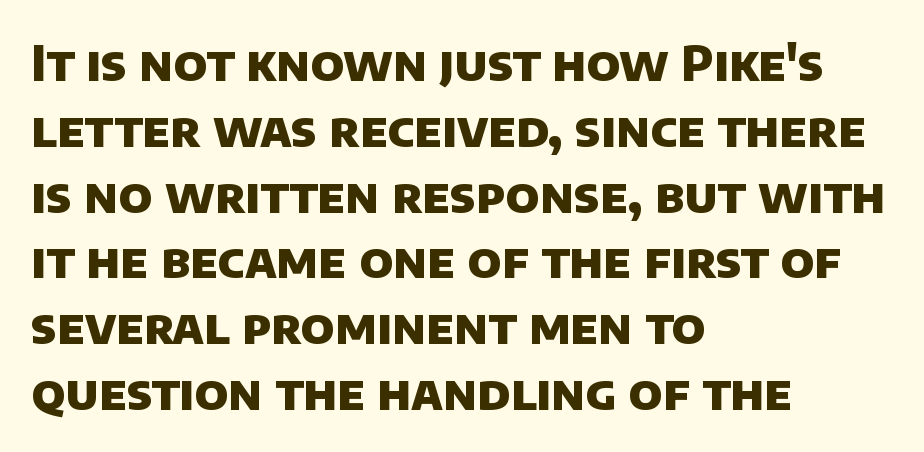
Q: Is the text bold? A: Yes.
Q: Is the typeface a serif or a sans-serif typeface? A: Sans-serif.
Q: Is the text underlined? A: No.
Q: How is the paragraph aligned? A: Left-aligned.
Q: Is the spacing between letters normal or unusually wide? A: Normal.
Q: Is the spacing between lines tight, normal or loose? A: Normal.
Q: Width (condensed, normal, or wide)? A: Normal.
Q: Stroke contrast? A: Low.
Q: x-height? A: Large.
Q: Monospaced? A: No.
